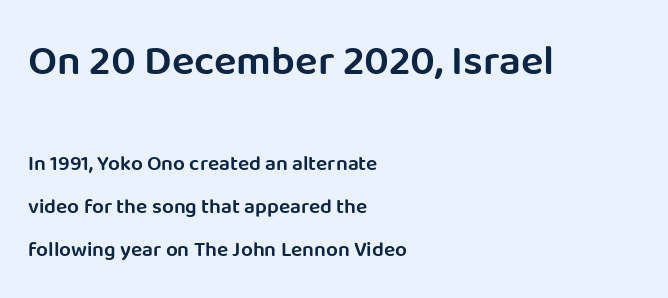
Q: Is the text bold? A: Semi-bold.
Q: Is the text italic (slanted)? A: No, it is upright.
Q: Is the typeface a serif or a sans-serif typeface? A: Sans-serif.
Q: Is the text underlined? A: No.
Q: How is the paragraph aligned? A: Left-aligned.
Q: Is the spacing between letters normal or unusually wide? A: Normal.
Q: Is the spacing between lines tight, normal or loose? A: Loose.
Q: Which block of text is set in a larger size, the first (top) or the second (bottom)? A: The first (top) one.
Q: Width (condensed, normal, or wide)? A: Normal.
Q: Stroke contrast? A: Low.
Q: x-height? A: Large.
Q: Monospaced? A: No.
